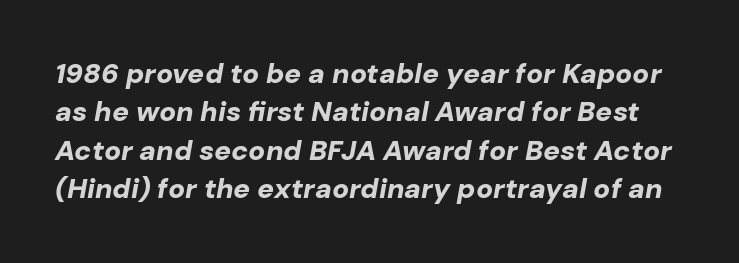
{"italic": "yes", "lean": "right", "slant_degrees": 10, "bold": "yes", "weight": "bold", "width": "normal", "stroke_contrast": "low", "x_height": "medium", "monospaced": "no", "underline": "no", "line_spacing": "normal", "line_spacing_ratio": 1.37, "letter_spacing": "normal", "letter_spacing_em": 0.0, "glyph_px": 28}
